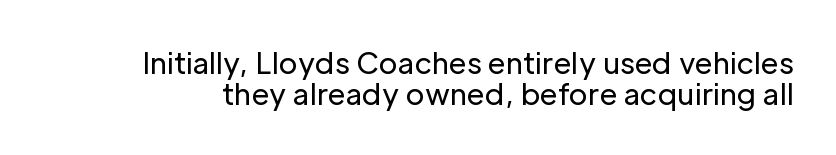
The image shows 29 px regular-weight sans-serif type, upright; set tight line spacing (1.08x), normal letter spacing, not underlined; low stroke contrast and a medium x-height.
